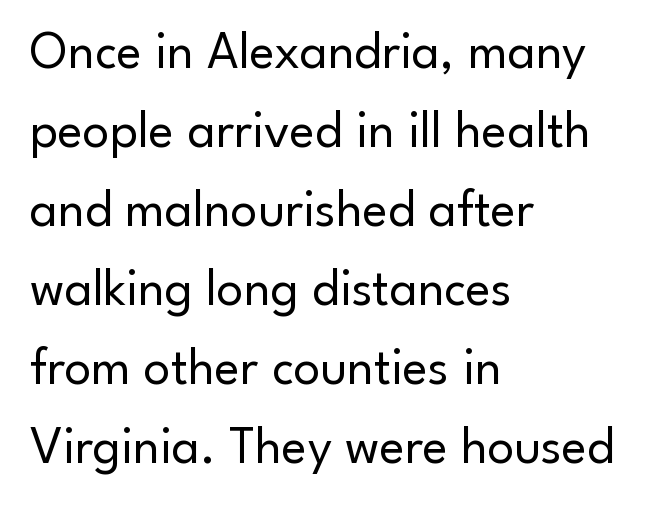
The image shows 53 px regular-weight sans-serif type, upright; set left-aligned, normal line spacing (1.49x), normal letter spacing, not underlined; low stroke contrast and a small x-height.
